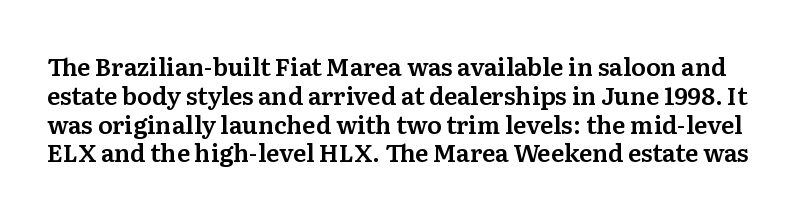
Unmarked baselines from the first word to the last. You could call the tracking neutral — neither tight nor loose. The letters stand straight up with perfectly vertical stems.
